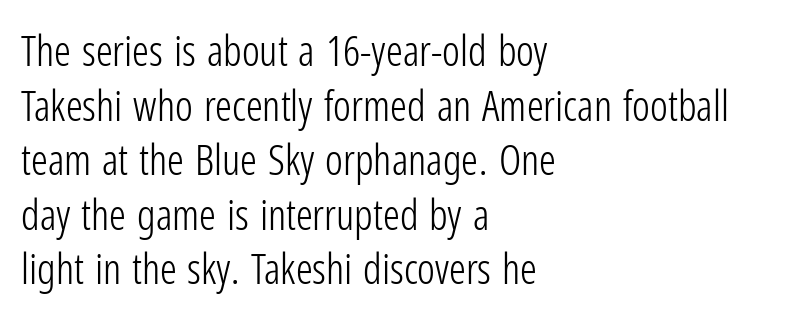
{"serif": "no", "italic": "no", "bold": "no", "weight": "light", "width": "condensed", "stroke_contrast": "low", "x_height": "medium", "monospaced": "no", "underline": "no", "align": "left", "line_spacing": "normal", "line_spacing_ratio": 1.3, "letter_spacing": "normal", "letter_spacing_em": 0.0, "glyph_px": 42}
